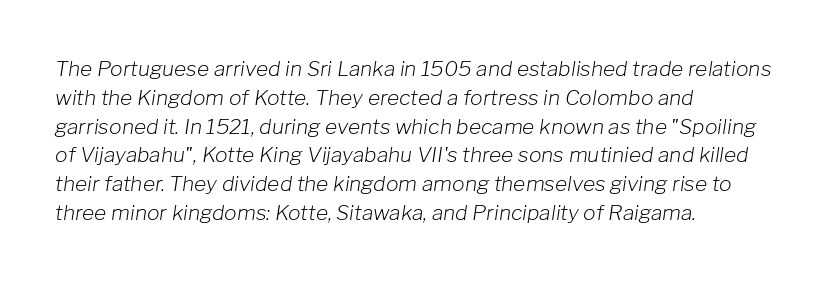
{"italic": "yes", "lean": "right", "slant_degrees": 8, "bold": "no", "underline": "no", "align": "left", "line_spacing": "normal", "line_spacing_ratio": 1.37, "letter_spacing": "normal", "letter_spacing_em": 0.0, "glyph_px": 21}
